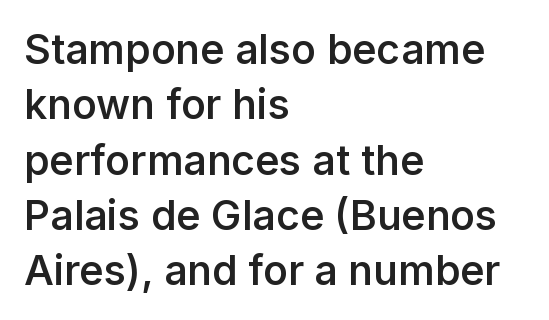
Q: Is the text bold? A: Semi-bold.
Q: Is the text italic (slanted)? A: No, it is upright.
Q: Is the typeface a serif or a sans-serif typeface? A: Sans-serif.
Q: Is the text underlined? A: No.
Q: How is the paragraph aligned? A: Left-aligned.
Q: Is the spacing between letters normal or unusually wide? A: Normal.
Q: Is the spacing between lines tight, normal or loose? A: Normal.
Q: Width (condensed, normal, or wide)? A: Normal.
Q: Stroke contrast? A: Low.
Q: x-height? A: Medium.
Q: Monospaced? A: No.
